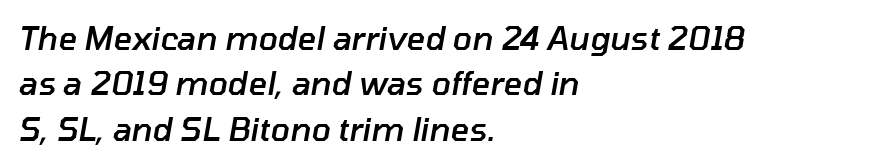
The image shows 32 px semibold type, italic (leaning right); set left-aligned, normal line spacing (1.42x), normal letter spacing, not underlined; low stroke contrast and a medium x-height.
